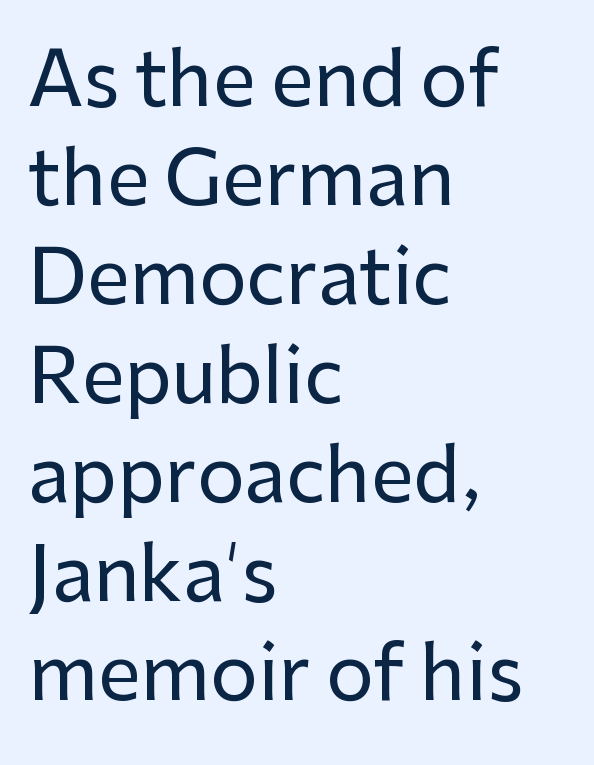
The image shows 75 px sans-serif type, upright; set left-aligned, normal line spacing (1.32x), normal letter spacing, not underlined; low stroke contrast and a medium x-height.
